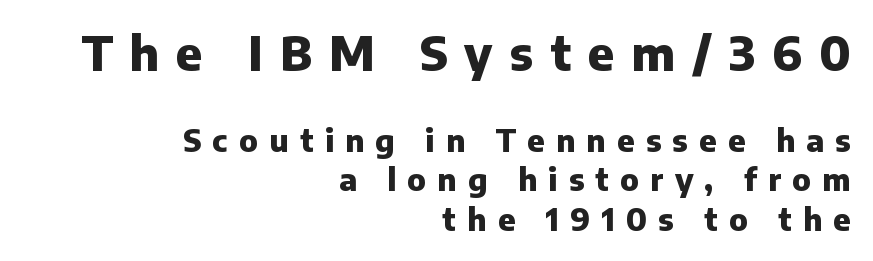
Q: Is the text bold? A: Yes.
Q: Is the text italic (slanted)? A: No, it is upright.
Q: Is the typeface a serif or a sans-serif typeface? A: Sans-serif.
Q: Is the text underlined? A: No.
Q: How is the paragraph aligned? A: Right-aligned.
Q: Is the spacing between letters normal or unusually wide? A: Unusually wide.
Q: Is the spacing between lines tight, normal or loose? A: Normal.
Q: Which block of text is set in a larger size, the first (top) or the second (bottom)? A: The first (top) one.
Q: Width (condensed, normal, or wide)? A: Normal.
Q: Stroke contrast? A: Low.
Q: x-height? A: Medium.
Q: Monospaced? A: No.
